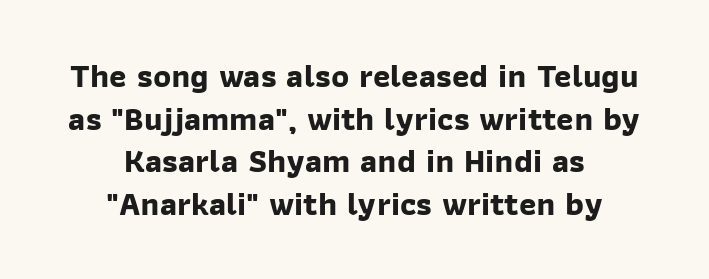
{"serif": "no", "bold": "yes", "weight": "bold", "width": "normal", "stroke_contrast": "low", "x_height": "medium", "monospaced": "no", "underline": "no", "align": "center", "line_spacing": "normal", "line_spacing_ratio": 1.29, "letter_spacing": "normal", "letter_spacing_em": 0.0, "glyph_px": 33}
